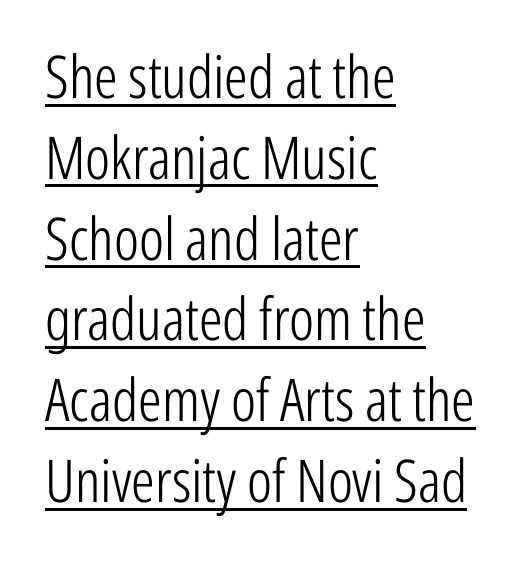
Q: Is the text bold? A: No.
Q: Is the text italic (slanted)? A: No, it is upright.
Q: Is the typeface a serif or a sans-serif typeface? A: Sans-serif.
Q: Is the text underlined? A: Yes.
Q: How is the paragraph aligned? A: Left-aligned.
Q: Is the spacing between letters normal or unusually wide? A: Normal.
Q: Is the spacing between lines tight, normal or loose? A: Normal.
Q: Width (condensed, normal, or wide)? A: Condensed.
Q: Stroke contrast? A: Low.
Q: x-height? A: Medium.
Q: Monospaced? A: No.
